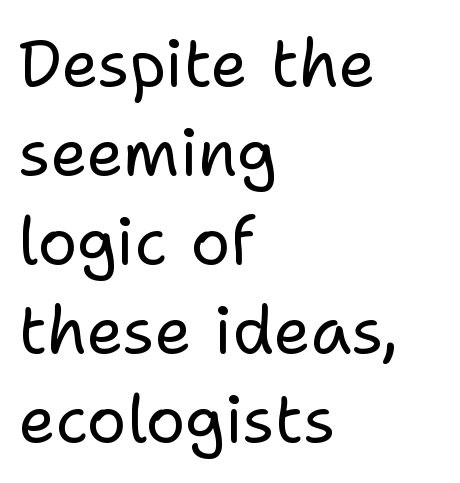
{"serif": "no", "italic": "no", "bold": "no", "weight": "regular", "width": "normal", "stroke_contrast": "low", "x_height": "medium", "monospaced": "no", "underline": "no", "align": "left", "line_spacing": "normal", "line_spacing_ratio": 1.35, "letter_spacing": "normal", "letter_spacing_em": 0.0, "glyph_px": 66}
